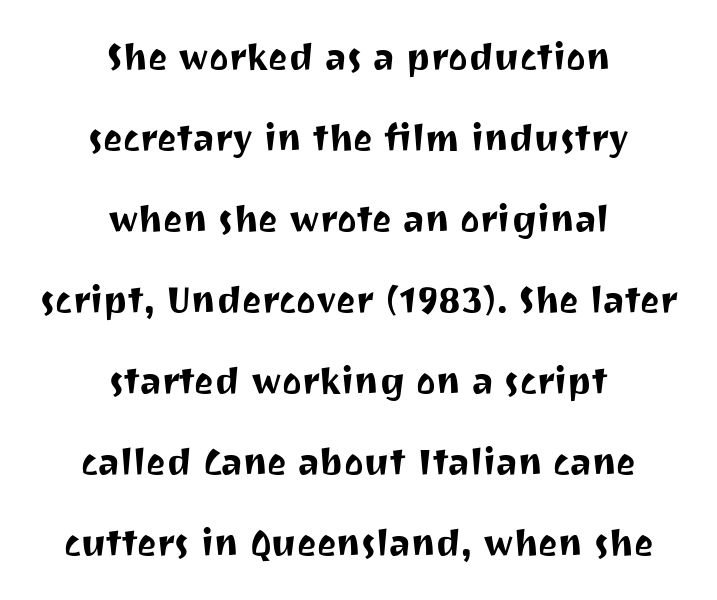
{"serif": "no", "italic": "no", "width": "normal", "stroke_contrast": "medium", "x_height": "medium", "monospaced": "no", "underline": "no", "align": "center", "line_spacing": "loose", "line_spacing_ratio": 2.19, "letter_spacing": "normal", "letter_spacing_em": 0.0, "glyph_px": 37}
